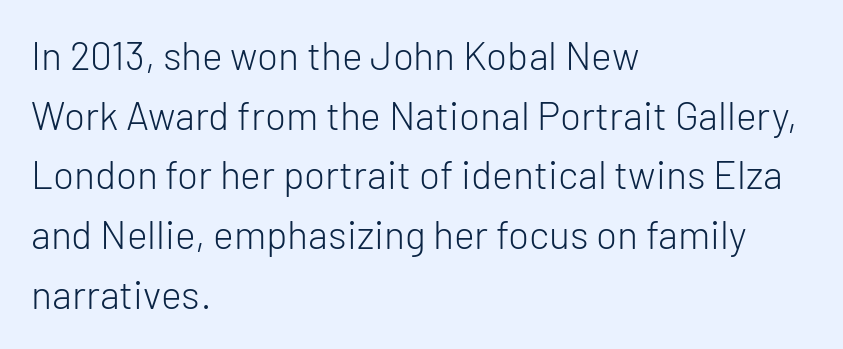
The image shows 39 px light sans-serif type, upright; set left-aligned, normal line spacing (1.53x), normal letter spacing, not underlined; low stroke contrast and a medium x-height.
